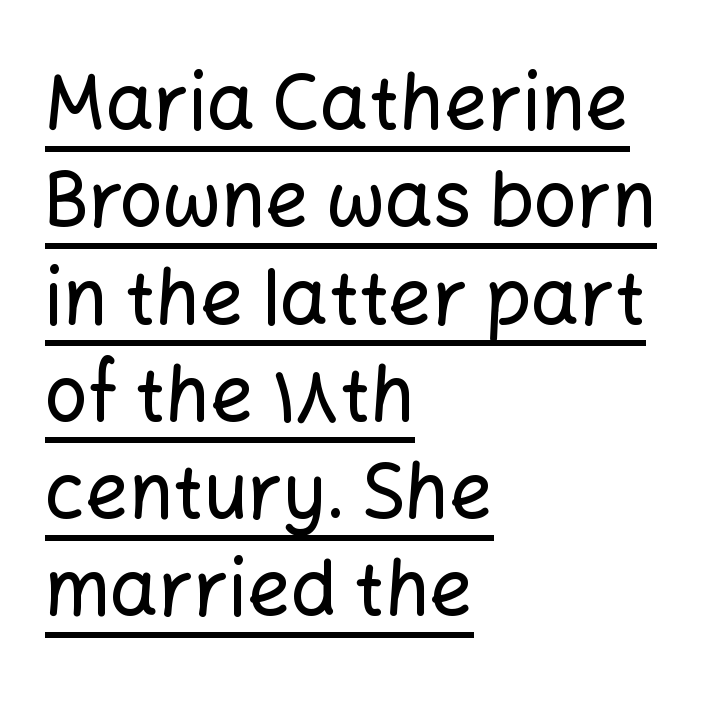
Standard letterfit; no display-style spreading of the glyphs. The letters stand upright; this is a roman face. These lines are rendered in a variable-pitch font. Quick note: interline space is typical. A typesetter would label this face a sans. Casual observation: everything's shoved over to the left.
